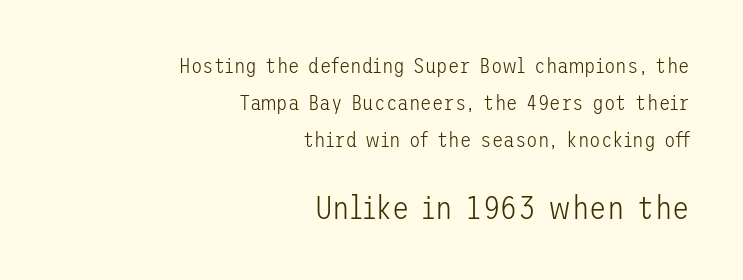
The image shows 32 px light sans-serif type, upright; set right-aligned, line spacing 1.76x, normal letter spacing, not underlined; the second (bottom) block is 1.52x larger; low stroke contrast and a medium x-height.
